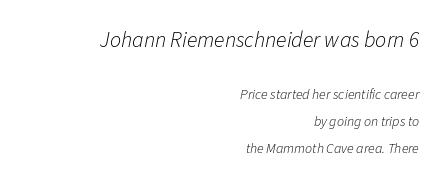
{"italic": "yes", "lean": "right", "slant_degrees": 11, "bold": "no", "underline": "no", "align": "right", "line_spacing": "loose", "line_spacing_ratio": 1.92, "letter_spacing": "normal", "letter_spacing_em": 0.0, "larger_block": "first", "size_ratio": 1.57, "glyph_px": 22}
